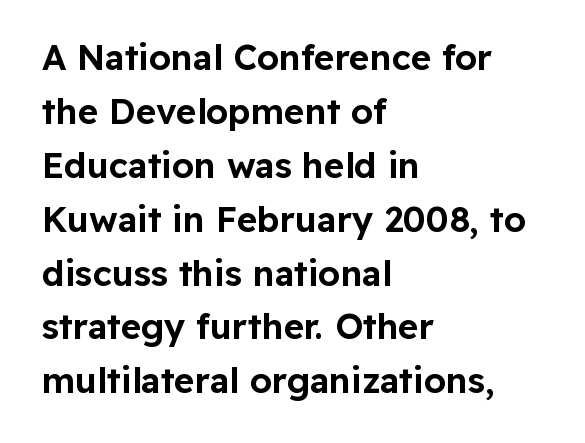
Q: Is the text italic (slanted)? A: No, it is upright.
Q: Is the typeface a serif or a sans-serif typeface? A: Sans-serif.
Q: Is the text underlined? A: No.
Q: How is the paragraph aligned? A: Left-aligned.
Q: Is the spacing between letters normal or unusually wide? A: Normal.
Q: Is the spacing between lines tight, normal or loose? A: Normal.
Q: Width (condensed, normal, or wide)? A: Normal.
Q: Stroke contrast? A: Low.
Q: x-height? A: Medium.
Q: Monospaced? A: No.
